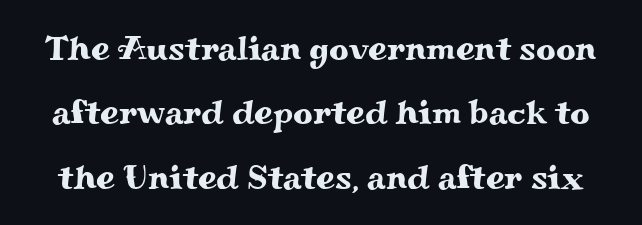
The image shows 34 px wide serif type, upright; set line spacing 1.89x, normal letter spacing, not underlined; medium stroke contrast and a small x-height.
